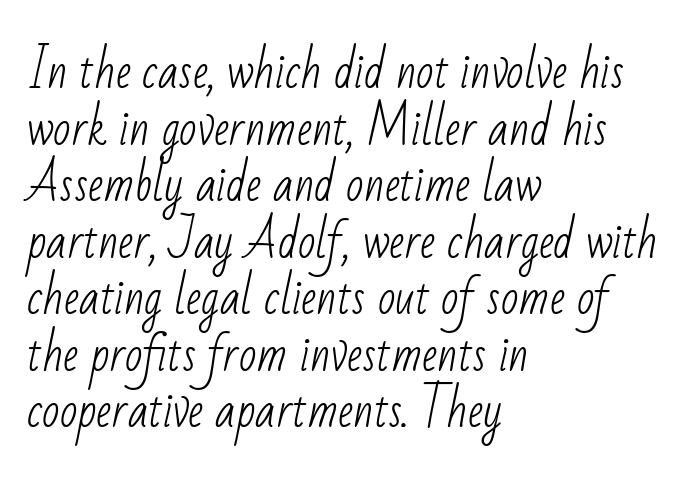
Q: Is the text bold? A: No.
Q: Is the typeface a serif or a sans-serif typeface? A: Sans-serif.
Q: Is the text underlined? A: No.
Q: How is the paragraph aligned? A: Left-aligned.
Q: Is the spacing between letters normal or unusually wide? A: Normal.
Q: Width (condensed, normal, or wide)? A: Condensed.
Q: Stroke contrast? A: Low.
Q: x-height? A: Small.
Q: Monospaced? A: No.
